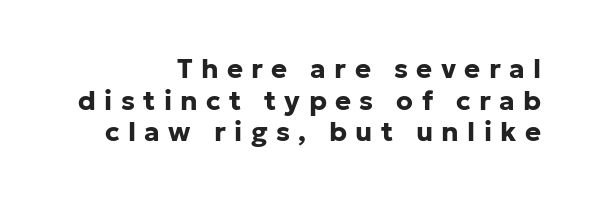
The image shows 27 px bold type, upright; set right-aligned, line spacing 1.17x, unusually wide letter spacing (+0.31 em), not underlined.
